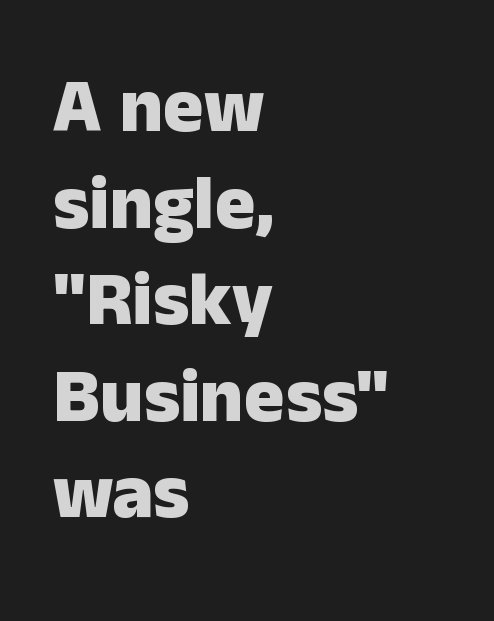
Q: Is the text bold? A: Yes.
Q: Is the text italic (slanted)? A: No, it is upright.
Q: Is the typeface a serif or a sans-serif typeface? A: Sans-serif.
Q: Is the text underlined? A: No.
Q: How is the paragraph aligned? A: Left-aligned.
Q: Is the spacing between letters normal or unusually wide? A: Normal.
Q: Is the spacing between lines tight, normal or loose? A: Normal.
Q: Width (condensed, normal, or wide)? A: Normal.
Q: Stroke contrast? A: Low.
Q: x-height? A: Medium.
Q: Monospaced? A: No.
